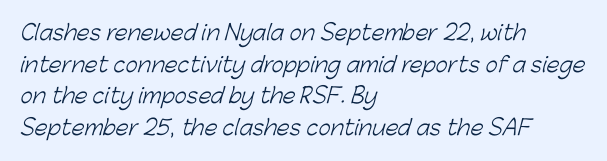
The image shows 21 px text type; set left-aligned, normal line spacing (1.51x), normal letter spacing, not underlined.
